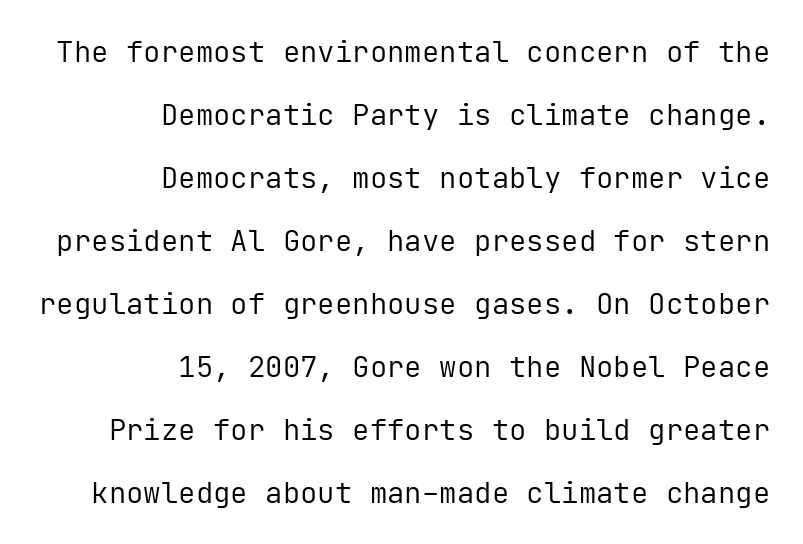
{"serif": "no", "italic": "no", "bold": "no", "weight": "regular", "width": "normal", "stroke_contrast": "low", "x_height": "medium", "monospaced": "yes", "underline": "no", "align": "right", "line_spacing": "loose", "line_spacing_ratio": 2.17, "letter_spacing": "normal", "letter_spacing_em": 0.0, "glyph_px": 29}
